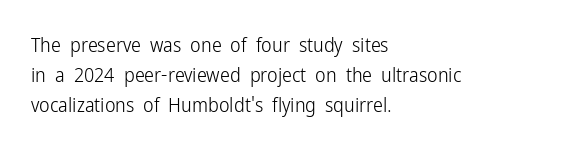
{"italic": "no", "bold": "no", "underline": "no", "align": "left", "line_spacing": "normal", "line_spacing_ratio": 1.49, "letter_spacing": "normal", "letter_spacing_em": 0.0, "glyph_px": 20}
